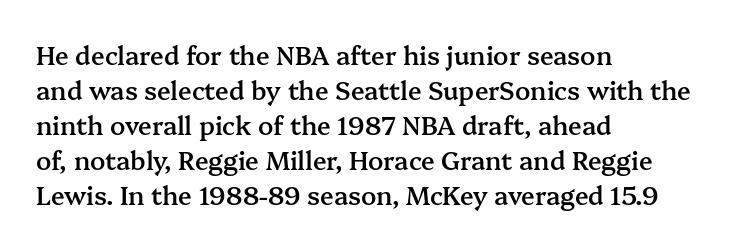
Notice how the passage keeps a crisp vertical edge on the left only. Ordinary non-slanted type is in use. Strokes here are thickened, but only to semibold level. Vertical spacing — default. The glyphs are unaccompanied by any horizontal stroke below them.
